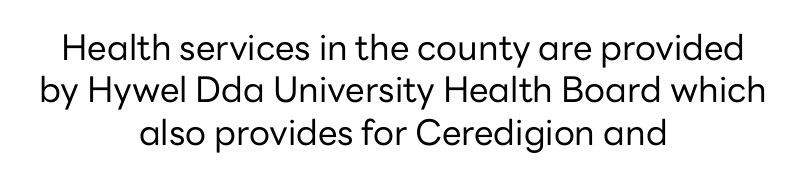
Q: Is the text bold? A: No.
Q: Is the text italic (slanted)? A: No, it is upright.
Q: Is the typeface a serif or a sans-serif typeface? A: Sans-serif.
Q: Is the text underlined? A: No.
Q: How is the paragraph aligned? A: Centered.
Q: Is the spacing between letters normal or unusually wide? A: Normal.
Q: Width (condensed, normal, or wide)? A: Normal.
Q: Stroke contrast? A: Low.
Q: x-height? A: Medium.
Q: Monospaced? A: No.
